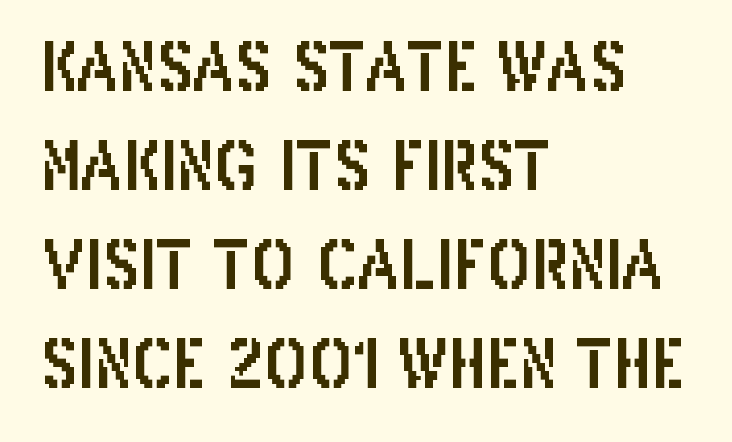
Letter spacing: default. The rows are spaced the way most documents space them. You can tell from the bare stems that sans-serif type was used. Each row of text sits above clean, open space. Varying glyph widths throughout — classic text-font behaviour. The axis of the letterforms is exactly vertical.
